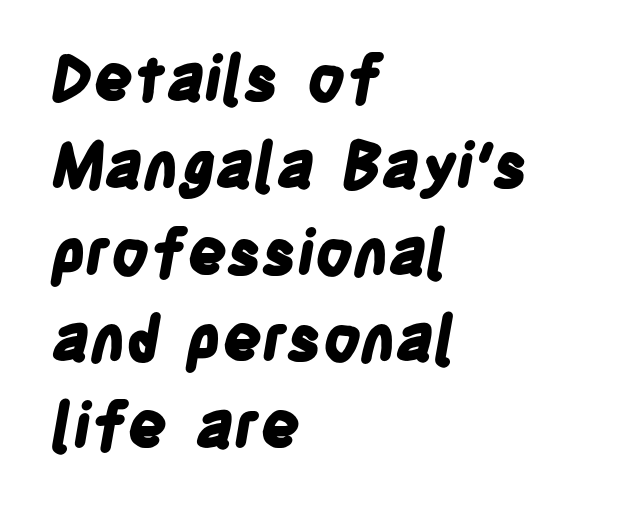
The face used here is proportionally spaced, like ordinary book or web type. These lines carry a lot of weight — the face is fully bold. Regarding leading, the lines here are spaced in the standard way. Type style note: lacks serifs. The space directly below the letters is spotless.
